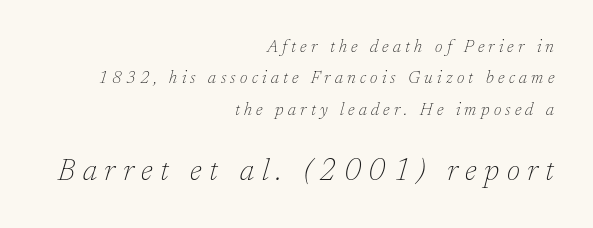
The image shows 30 px thin serif type, italic (leaning right); set right-aligned, line spacing 1.85x, unusually wide letter spacing (+0.25 em), not underlined; the second (bottom) block is 1.76x larger; low stroke contrast and a medium x-height.
